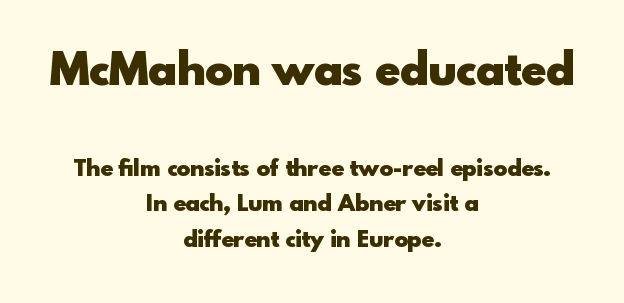
{"serif": "no", "italic": "no", "bold": "yes", "weight": "heavy", "width": "normal", "x_height": "small", "monospaced": "no", "underline": "no", "align": "center", "line_spacing": "normal", "line_spacing_ratio": 1.56, "letter_spacing": "normal", "letter_spacing_em": 0.0, "larger_block": "first", "size_ratio": 2.0, "glyph_px": 46}
